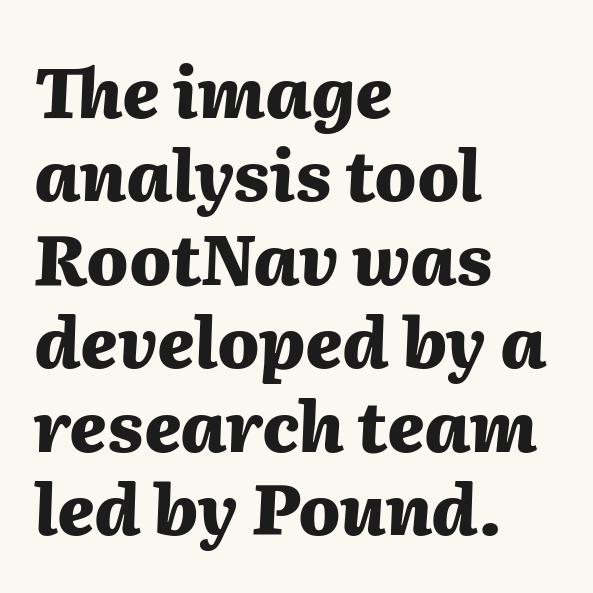
{"italic": "yes", "lean": "right", "slant_degrees": 2, "bold": "yes", "weight": "heavy", "width": "normal", "stroke_contrast": "medium", "x_height": "medium", "monospaced": "no", "underline": "no", "align": "left", "line_spacing_ratio": 1.21, "letter_spacing": "normal", "letter_spacing_em": 0.0, "glyph_px": 69}
